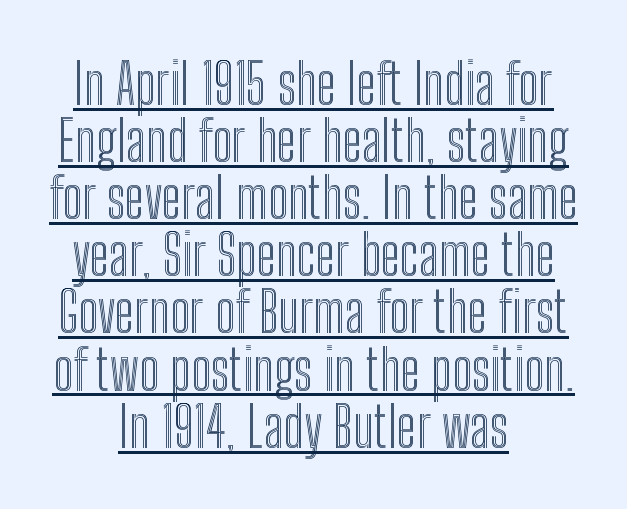
Q: Is the text italic (slanted)? A: No, it is upright.
Q: Is the text underlined? A: Yes.
Q: How is the paragraph aligned? A: Centered.
Q: Is the spacing between letters normal or unusually wide? A: Normal.
Q: Is the spacing between lines tight, normal or loose? A: Tight.
Q: Width (condensed, normal, or wide)? A: Condensed.
Q: x-height? A: Medium.
Q: Monospaced? A: No.
